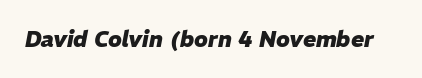
The image shows 22 px bold type, italic (leaning right); set normal letter spacing, not underlined.
